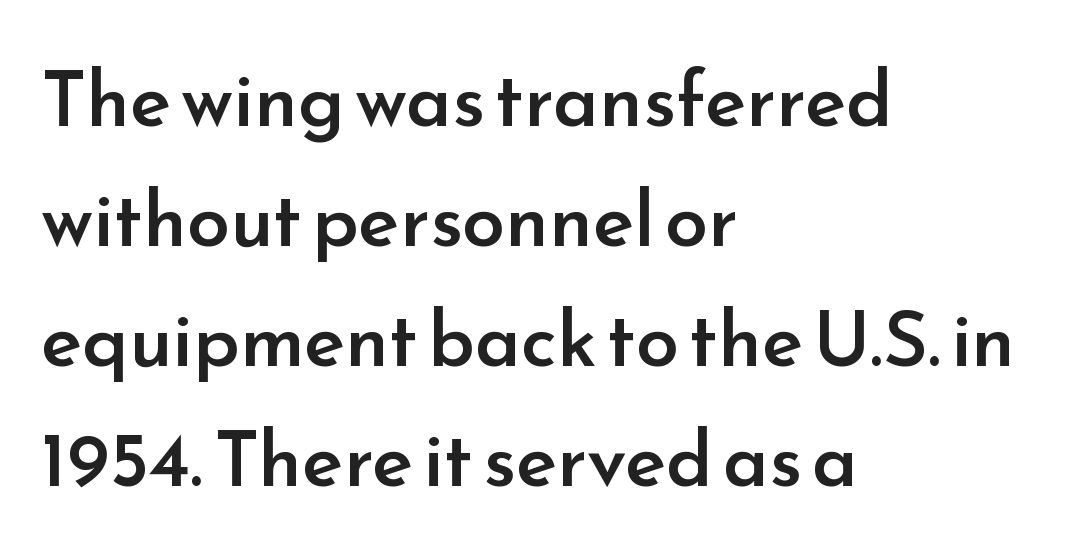
{"serif": "no", "italic": "no", "bold": "semi", "weight": "semibold", "width": "normal", "stroke_contrast": "low", "x_height": "small", "monospaced": "no", "underline": "no", "align": "left", "line_spacing": "normal", "line_spacing_ratio": 1.56, "letter_spacing": "normal", "letter_spacing_em": 0.0, "glyph_px": 77}
